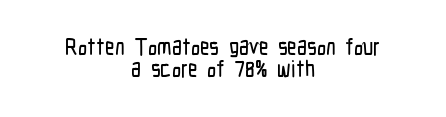
Q: Is the text italic (slanted)? A: No, it is upright.
Q: Is the text underlined? A: No.
Q: How is the paragraph aligned? A: Centered.
Q: Is the spacing between letters normal or unusually wide? A: Normal.
Q: Is the spacing between lines tight, normal or loose? A: Tight.
